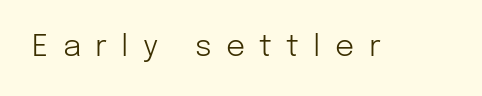
Unlike italic type, these characters show no tilt at all. This rendering employs a face without finishing strokes, i.e., a sans-serif. Compared with typical body copy, the letter spacing here is much looser. A clean baseline with only descenders dipping below it. Each stroke keeps to a modest, everyday thickness or less. The passage shown is typed in a proportional face where columns would drift.
